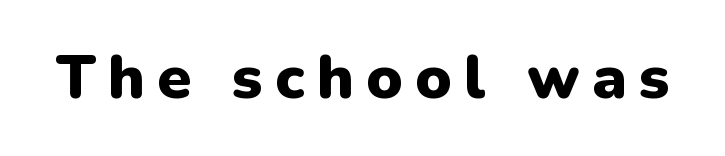
{"serif": "no", "italic": "no", "bold": "yes", "weight": "heavy", "width": "normal", "stroke_contrast": "low", "x_height": "medium", "monospaced": "no", "underline": "no", "letter_spacing": "wide", "letter_spacing_em": 0.2, "glyph_px": 61}
